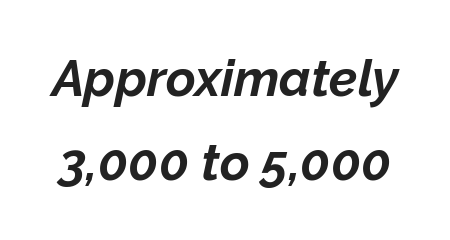
Would a proofreader flag this as italicized? Yes. Its strokes are broad and dark, the hallmark of bold type. The space between consecutive lines is moderate. Proportional: the letters do not fall into vertical columns. Underlining? Definitely not there. Between one letter and the next there's only the usual sliver of space.
